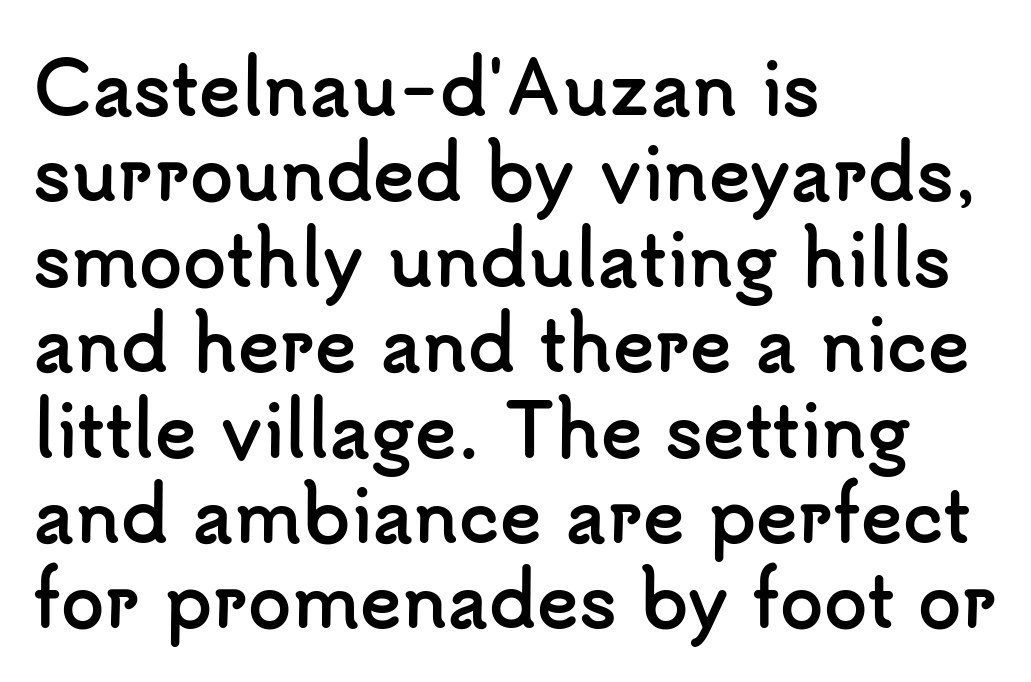
Q: Is the text bold? A: Yes.
Q: Is the text italic (slanted)? A: No, it is upright.
Q: Is the typeface a serif or a sans-serif typeface? A: Sans-serif.
Q: Is the text underlined? A: No.
Q: How is the paragraph aligned? A: Left-aligned.
Q: Is the spacing between letters normal or unusually wide? A: Normal.
Q: Width (condensed, normal, or wide)? A: Normal.
Q: Stroke contrast? A: Low.
Q: x-height? A: Small.
Q: Monospaced? A: No.
